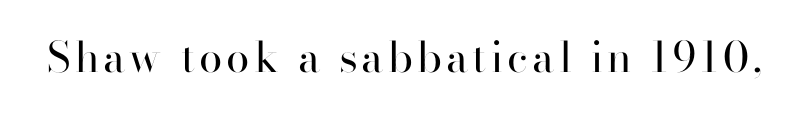
Q: Is the text bold? A: No.
Q: Is the text italic (slanted)? A: No, it is upright.
Q: Is the typeface a serif or a sans-serif typeface? A: Sans-serif.
Q: Is the text underlined? A: No.
Q: Width (condensed, normal, or wide)? A: Normal.
Q: Stroke contrast? A: High.
Q: x-height? A: Small.
Q: Monospaced? A: No.
